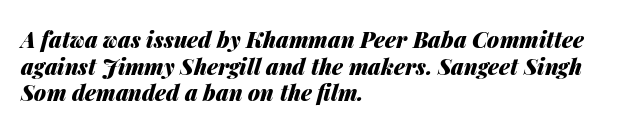
{"italic": "yes", "lean": "right", "slant_degrees": 14, "bold": "yes", "underline": "no", "align": "left", "line_spacing_ratio": 1.21, "letter_spacing": "normal", "letter_spacing_em": 0.0, "glyph_px": 22}
